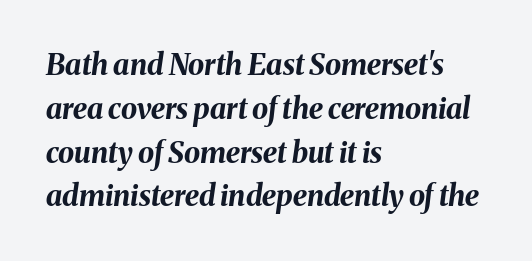
{"italic": "yes", "lean": "right", "slant_degrees": 8, "bold": "yes", "weight": "bold", "width": "normal", "stroke_contrast": "medium", "x_height": "medium", "monospaced": "no", "underline": "no", "align": "left", "line_spacing": "normal", "line_spacing_ratio": 1.51, "letter_spacing": "normal", "letter_spacing_em": 0.0, "glyph_px": 29}
